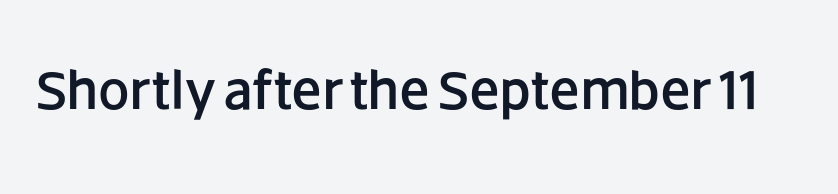
{"serif": "no", "italic": "no", "width": "normal", "stroke_contrast": "low", "x_height": "large", "monospaced": "no", "underline": "no", "letter_spacing": "normal", "letter_spacing_em": 0.0, "glyph_px": 56}
